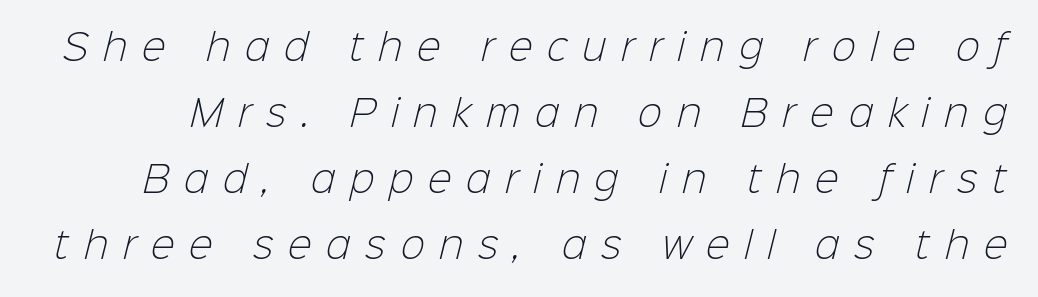
Q: Is the text bold? A: No.
Q: Is the typeface a serif or a sans-serif typeface? A: Sans-serif.
Q: Is the text underlined? A: No.
Q: Is the spacing between letters normal or unusually wide? A: Unusually wide.
Q: Width (condensed, normal, or wide)? A: Normal.
Q: Stroke contrast? A: Low.
Q: x-height? A: Medium.
Q: Monospaced? A: No.
